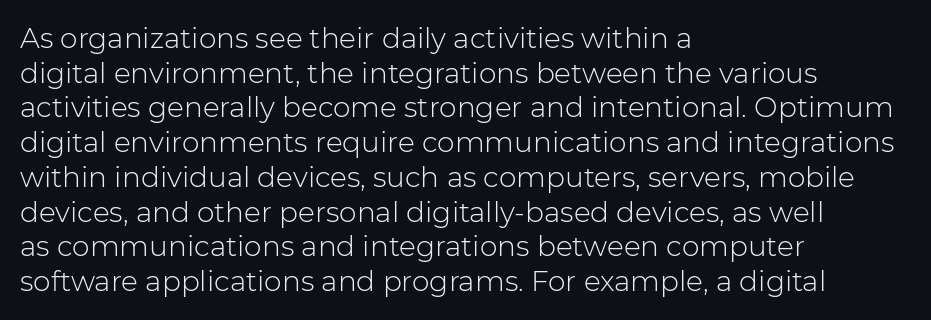
Inter-character spacing is left at the font's built-in metrics. The cut favours lightness, reaching ordinary text weight at its darkest. The face used here is a sans, in the tradition of grotesques and geometrics. The lines in this sample share a left origin and differ only in where they stop.
